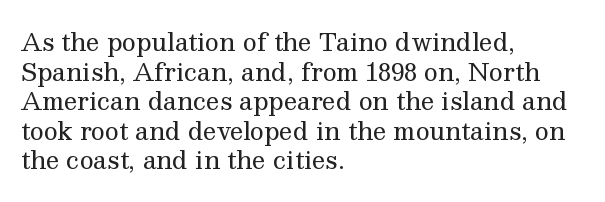
{"italic": "no", "bold": "no", "underline": "no", "align": "left", "line_spacing_ratio": 1.23, "letter_spacing": "normal", "letter_spacing_em": 0.0, "glyph_px": 24}
